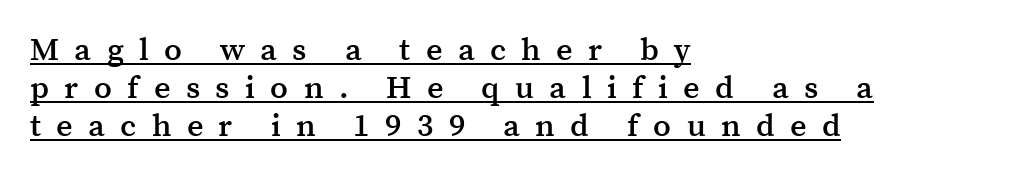
The image shows 32 px semibold serif type, upright; set left-aligned, line spacing 1.19x, unusually wide letter spacing (+0.48 em), underlined; medium stroke contrast and a medium x-height.
